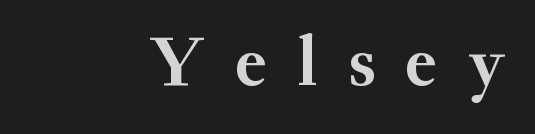
Serif or sans? Serif — the stroke terminals have little feet. Here the designer chose a conventional face with non-uniform glyph widths. Bare-footed words on every line. Where is the straight margin? On the right. The axis of the letterforms is exactly vertical. These words are printed bold, with thick strokes throughout.
